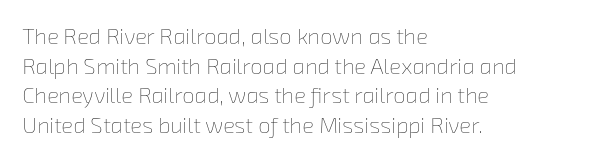
The image shows 22 px text type; set left-aligned, normal line spacing (1.35x), normal letter spacing, not underlined.
